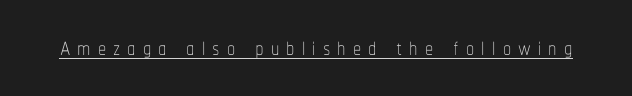
{"italic": "no", "bold": "no", "weight": "thin", "width": "condensed", "stroke_contrast": "low", "x_height": "medium", "monospaced": "no", "underline": "yes", "letter_spacing": "wide", "letter_spacing_em": 0.21, "glyph_px": 33}
